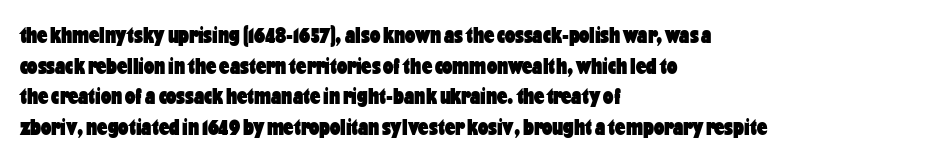
{"italic": "no", "bold": "yes", "underline": "no", "align": "left", "line_spacing": "normal", "line_spacing_ratio": 1.33, "letter_spacing": "normal", "letter_spacing_em": 0.0, "glyph_px": 23}
